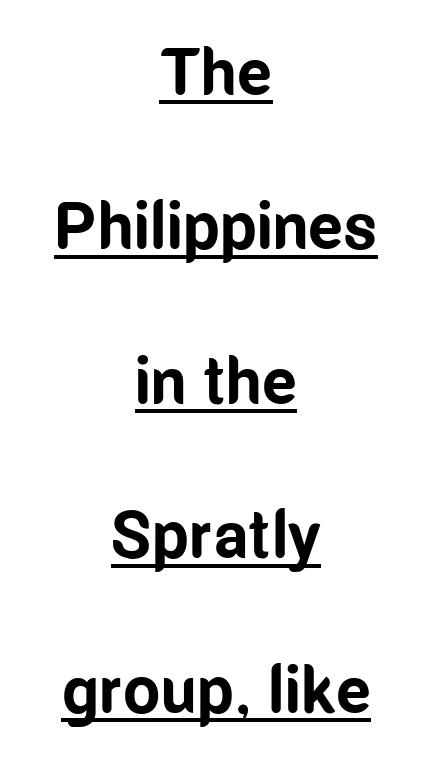
Q: Is the text bold? A: Yes.
Q: Is the text italic (slanted)? A: No, it is upright.
Q: Is the typeface a serif or a sans-serif typeface? A: Sans-serif.
Q: Is the text underlined? A: Yes.
Q: How is the paragraph aligned? A: Centered.
Q: Is the spacing between letters normal or unusually wide? A: Normal.
Q: Is the spacing between lines tight, normal or loose? A: Loose.
Q: Width (condensed, normal, or wide)? A: Condensed.
Q: Stroke contrast? A: Low.
Q: x-height? A: Medium.
Q: Monospaced? A: No.
